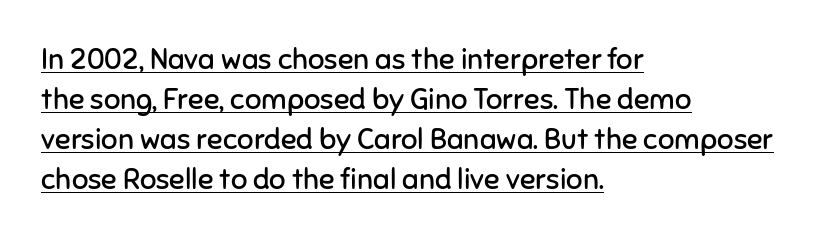
Q: Is the text bold? A: No.
Q: Is the text italic (slanted)? A: No, it is upright.
Q: Is the typeface a serif or a sans-serif typeface? A: Sans-serif.
Q: Is the text underlined? A: Yes.
Q: How is the paragraph aligned? A: Left-aligned.
Q: Is the spacing between letters normal or unusually wide? A: Normal.
Q: Is the spacing between lines tight, normal or loose? A: Normal.
Q: Width (condensed, normal, or wide)? A: Normal.
Q: Stroke contrast? A: Low.
Q: x-height? A: Medium.
Q: Monospaced? A: No.
